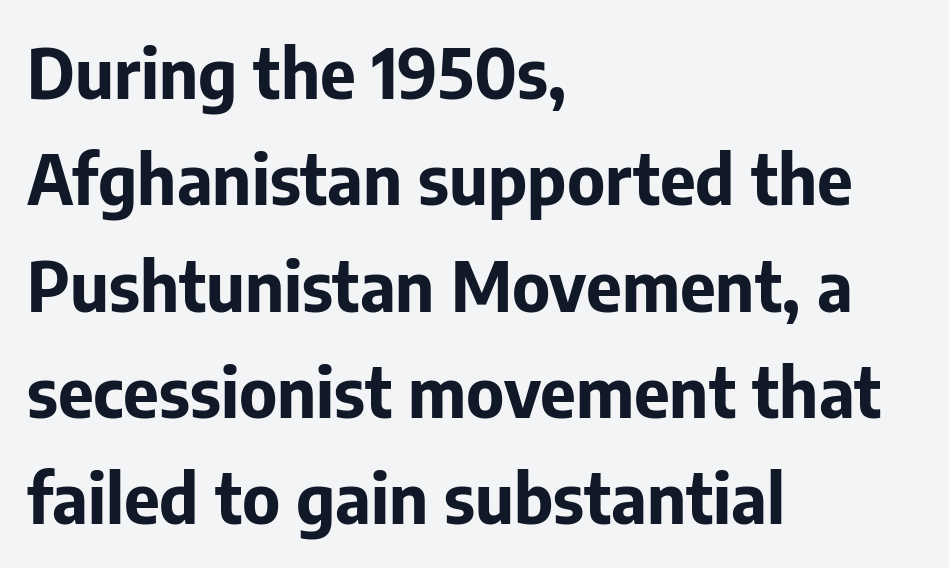
The image shows 69 px bold sans-serif type, upright; set left-aligned, normal line spacing (1.54x), normal letter spacing, not underlined; low stroke contrast and a medium x-height.
